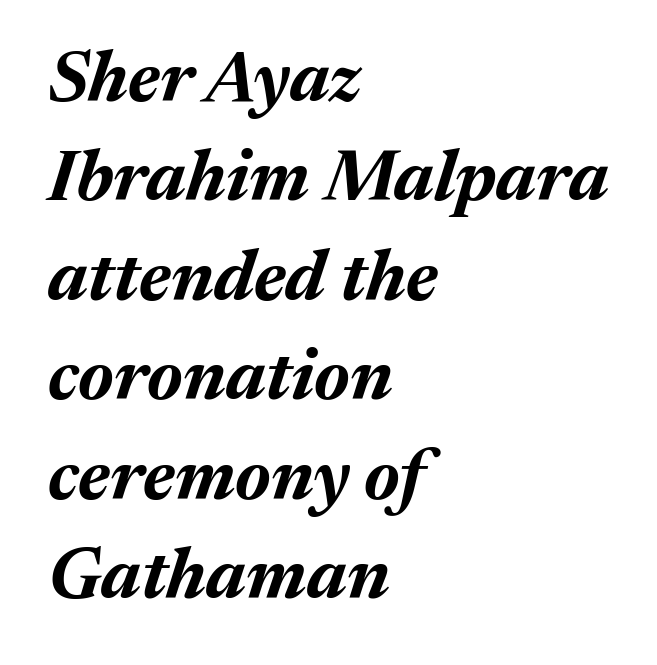
Q: Is the text bold? A: Yes.
Q: Is the text italic (slanted)? A: Yes, it leans right by about 17 degrees.
Q: Is the text underlined? A: No.
Q: How is the paragraph aligned? A: Left-aligned.
Q: Is the spacing between letters normal or unusually wide? A: Normal.
Q: Is the spacing between lines tight, normal or loose? A: Normal.
Q: Width (condensed, normal, or wide)? A: Normal.
Q: Stroke contrast? A: Medium.
Q: x-height? A: Medium.
Q: Monospaced? A: No.
